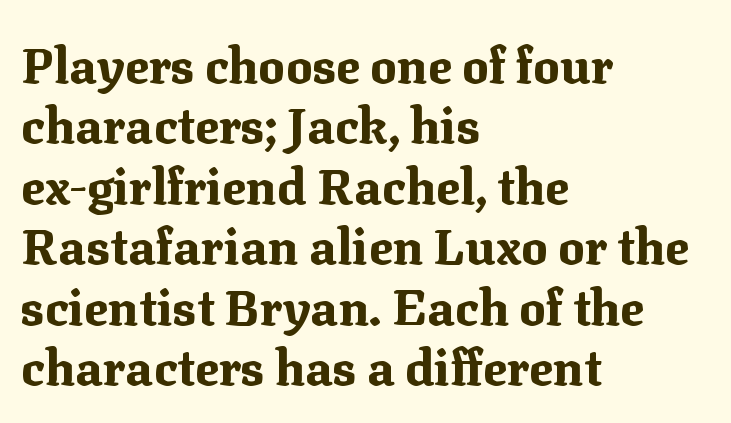
Here the glyphs are tracked normally, forming tight word shapes. Think of a printed novel: that variable character pitch is what you see here. The passage shown is typeset with a serif family. Check the space under the baseline: it is left empty. Weight: bold.
